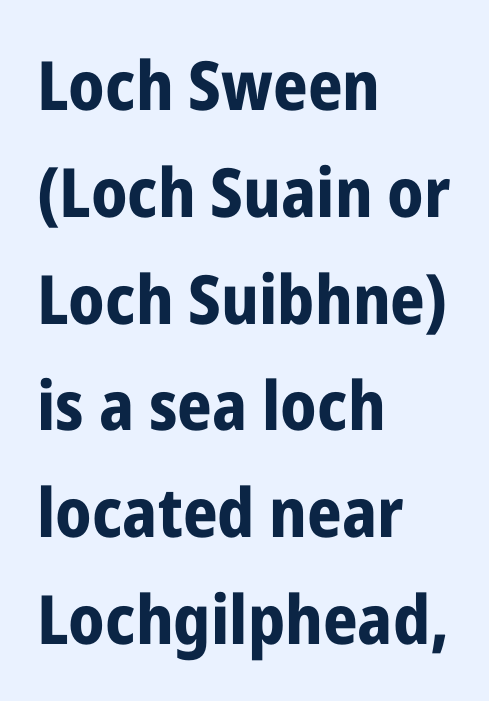
The image shows 68 px bold, condensed sans-serif type, upright; set left-aligned, normal line spacing (1.57x), normal letter spacing, not underlined; low stroke contrast and a medium x-height.
